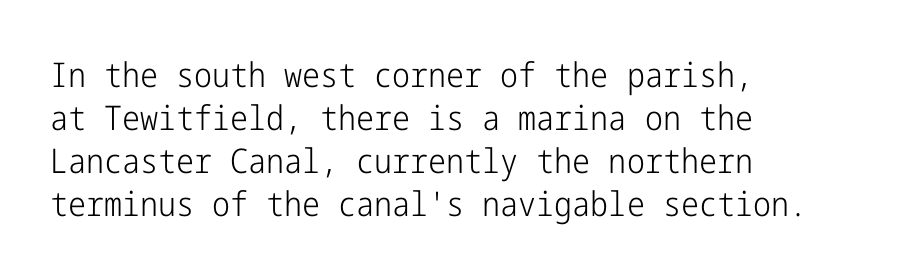
Each line starts at the same left margin while the right side varies. A normal amount of white space separates one row of letters from the next. The specimen omits any rule beneath the text block's lines. Weight: not bold — regular or lighter. If you drew a line through each stem, it would be perfectly vertical.
